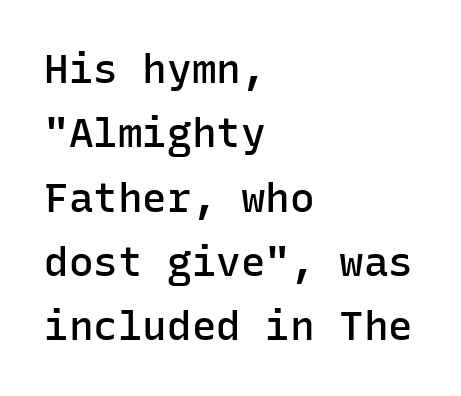
Q: Is the text bold? A: Semi-bold.
Q: Is the text italic (slanted)? A: No, it is upright.
Q: Is the typeface a serif or a sans-serif typeface? A: Sans-serif.
Q: Is the text underlined? A: No.
Q: How is the paragraph aligned? A: Left-aligned.
Q: Is the spacing between letters normal or unusually wide? A: Normal.
Q: Is the spacing between lines tight, normal or loose? A: Normal.
Q: Width (condensed, normal, or wide)? A: Normal.
Q: Stroke contrast? A: Low.
Q: x-height? A: Medium.
Q: Monospaced? A: Yes.
